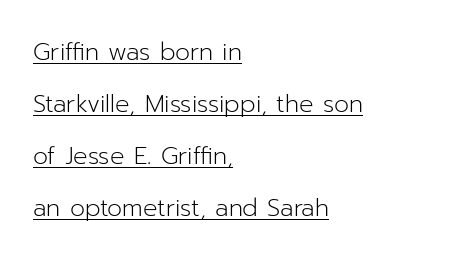
Rows of type keep a wide berth in the vertical direction. The lettering stays uniformly vertical, giving the passage a roman look. Look at the tracking — it's just the regular setting, nothing added. The letterforms sit at book weight or below. Descenders here cross a horizontal rule under the line. Layout note: lines flush left.
